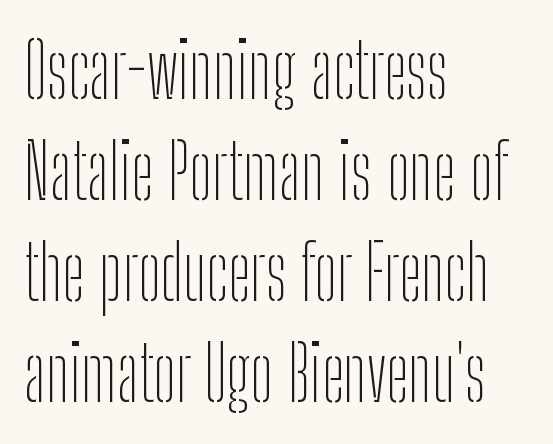
{"serif": "no", "italic": "no", "bold": "no", "weight": "thin", "width": "condensed", "stroke_contrast": "low", "x_height": "medium", "monospaced": "no", "underline": "no", "align": "left", "line_spacing": "normal", "line_spacing_ratio": 1.33, "letter_spacing": "normal", "letter_spacing_em": 0.0, "glyph_px": 76}
